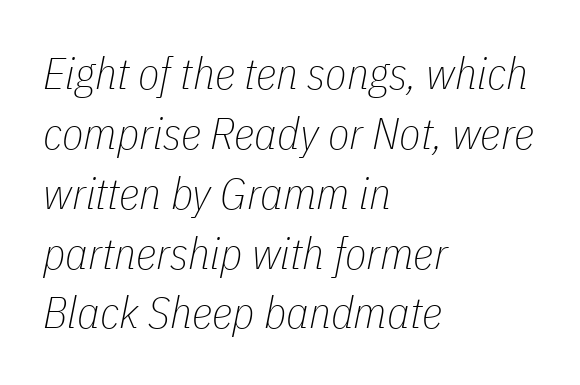
Q: Is the text bold? A: No.
Q: Is the text italic (slanted)? A: Yes, it leans right by about 11 degrees.
Q: Is the text underlined? A: No.
Q: How is the paragraph aligned? A: Left-aligned.
Q: Is the spacing between letters normal or unusually wide? A: Normal.
Q: Is the spacing between lines tight, normal or loose? A: Normal.
Q: Width (condensed, normal, or wide)? A: Condensed.
Q: Stroke contrast? A: Low.
Q: x-height? A: Medium.
Q: Monospaced? A: No.
